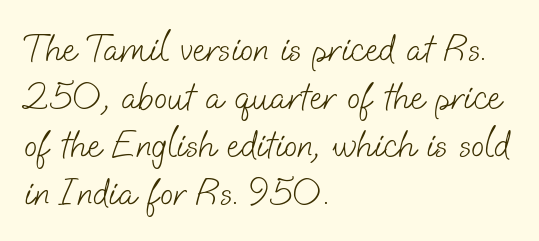
The image shows 39 px light sans-serif type; set left-aligned, line spacing 1.23x, normal letter spacing, not underlined; low stroke contrast and a small x-height.
